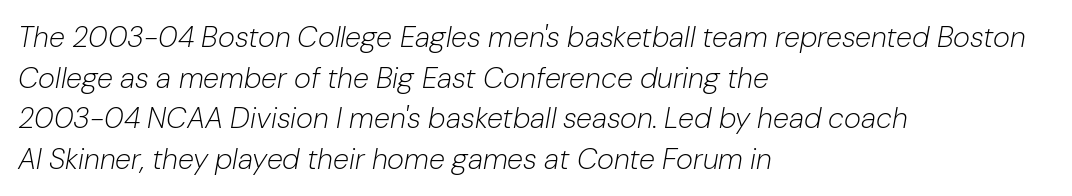
Q: Is the text bold? A: No.
Q: Is the text italic (slanted)? A: Yes, it leans right by about 10 degrees.
Q: Is the text underlined? A: No.
Q: How is the paragraph aligned? A: Left-aligned.
Q: Is the spacing between letters normal or unusually wide? A: Normal.
Q: Is the spacing between lines tight, normal or loose? A: Normal.
Q: Width (condensed, normal, or wide)? A: Normal.
Q: Stroke contrast? A: Low.
Q: x-height? A: Medium.
Q: Monospaced? A: No.
